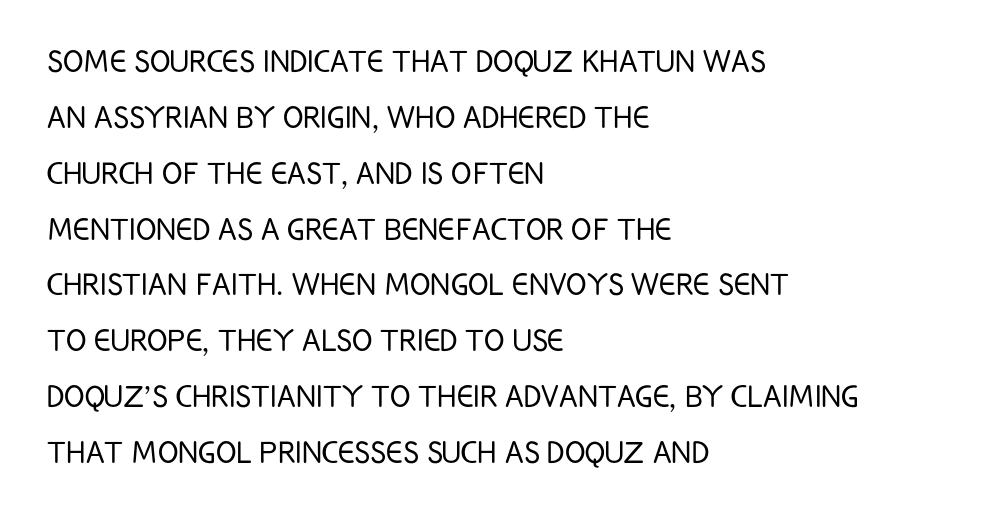
{"serif": "no", "italic": "no", "bold": "no", "weight": "light", "width": "condensed", "stroke_contrast": "low", "x_height": "large", "monospaced": "no", "underline": "no", "align": "left", "line_spacing": "normal", "line_spacing_ratio": 1.47, "letter_spacing": "normal", "letter_spacing_em": 0.0, "glyph_px": 38}
